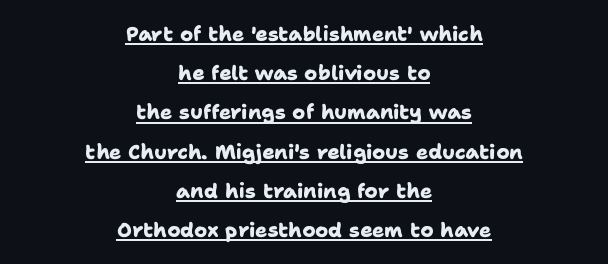
Q: Is the text bold? A: Yes.
Q: Is the text underlined? A: Yes.
Q: How is the paragraph aligned? A: Centered.
Q: Is the spacing between letters normal or unusually wide? A: Normal.
Q: Is the spacing between lines tight, normal or loose? A: Loose.
